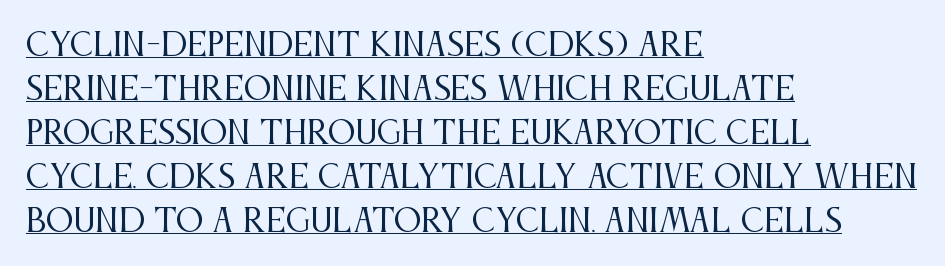
{"serif": "yes", "italic": "no", "bold": "no", "weight": "regular", "width": "condensed", "stroke_contrast": "medium", "x_height": "large", "monospaced": "no", "underline": "yes", "align": "left", "line_spacing": "normal", "line_spacing_ratio": 1.42, "letter_spacing": "normal", "letter_spacing_em": 0.0, "glyph_px": 31}
